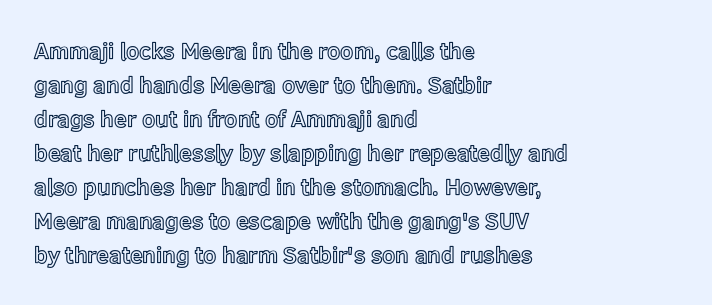
Q: Is the text italic (slanted)? A: No, it is upright.
Q: Is the text underlined? A: No.
Q: How is the paragraph aligned? A: Left-aligned.
Q: Is the spacing between letters normal or unusually wide? A: Normal.
Q: Is the spacing between lines tight, normal or loose? A: Normal.
